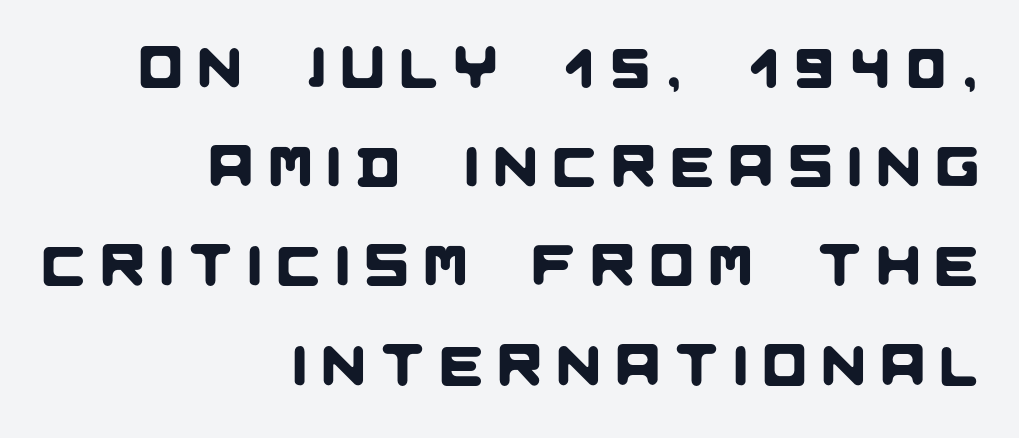
{"serif": "no", "width": "normal", "stroke_contrast": "low", "x_height": "large", "monospaced": "no", "underline": "no", "align": "right", "line_spacing_ratio": 1.74, "letter_spacing": "wide", "letter_spacing_em": 0.28, "glyph_px": 57}
